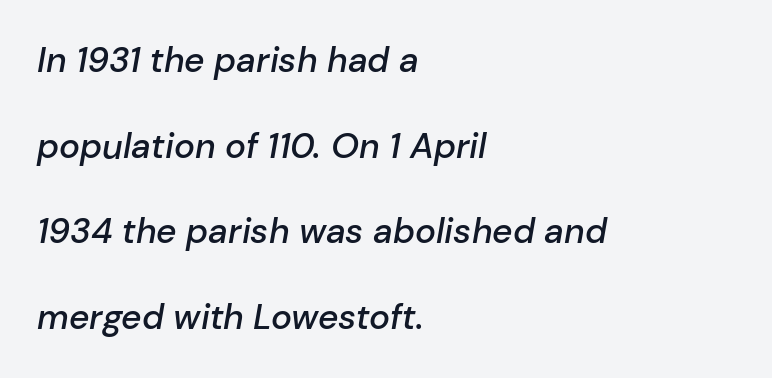
{"italic": "yes", "lean": "right", "slant_degrees": 10, "bold": "semi", "weight": "semibold", "width": "normal", "stroke_contrast": "low", "x_height": "medium", "monospaced": "no", "underline": "no", "align": "left", "line_spacing": "loose", "line_spacing_ratio": 2.45, "letter_spacing": "normal", "letter_spacing_em": 0.0, "glyph_px": 35}
